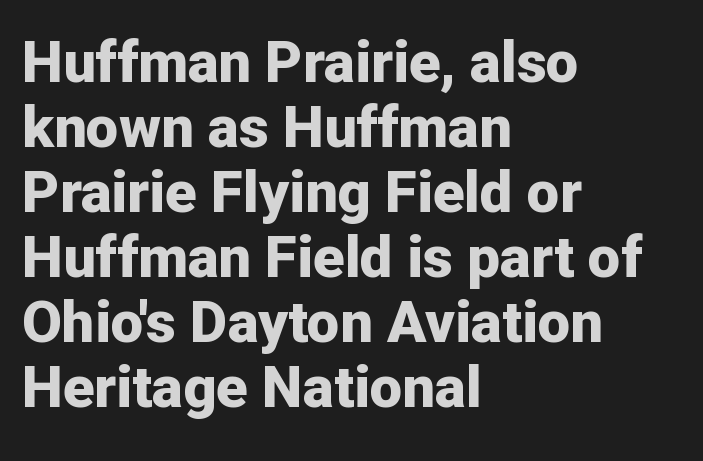
The image shows 58 px bold sans-serif type, upright; set left-aligned, tight line spacing (1.12x), normal letter spacing, not underlined; low stroke contrast and a medium x-height.
